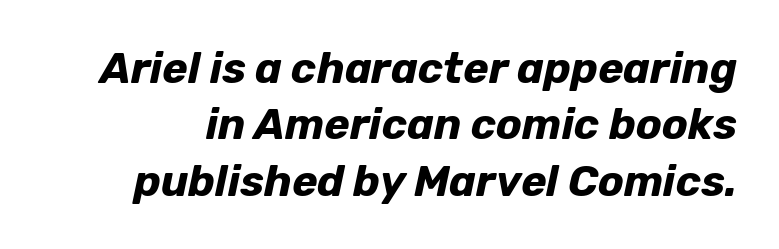
Q: Is the text bold? A: Yes.
Q: Is the text italic (slanted)? A: Yes, it leans right by about 12 degrees.
Q: Is the text underlined? A: No.
Q: Is the spacing between letters normal or unusually wide? A: Normal.
Q: Is the spacing between lines tight, normal or loose? A: Normal.
Q: Width (condensed, normal, or wide)? A: Normal.
Q: Stroke contrast? A: Low.
Q: x-height? A: Medium.
Q: Monospaced? A: No.
